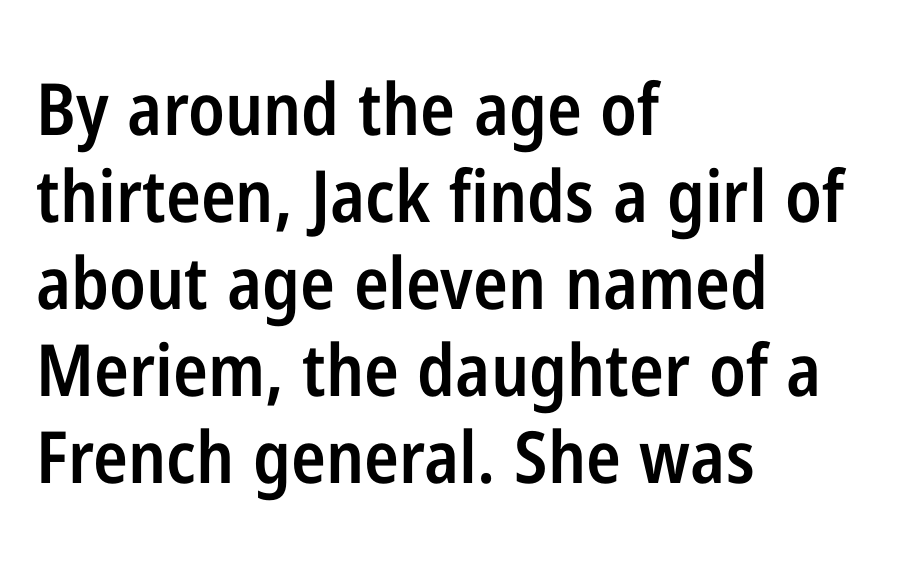
{"serif": "no", "italic": "no", "bold": "semi", "weight": "semibold", "width": "condensed", "stroke_contrast": "low", "x_height": "medium", "monospaced": "no", "underline": "no", "align": "left", "line_spacing_ratio": 1.21, "letter_spacing": "normal", "letter_spacing_em": 0.0, "glyph_px": 72}
